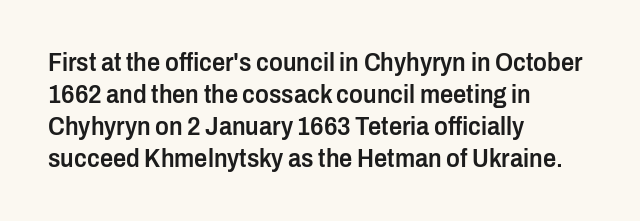
{"italic": "no", "bold": "semi", "underline": "no", "align": "left", "line_spacing_ratio": 1.23, "letter_spacing": "normal", "letter_spacing_em": 0.0, "glyph_px": 26}
